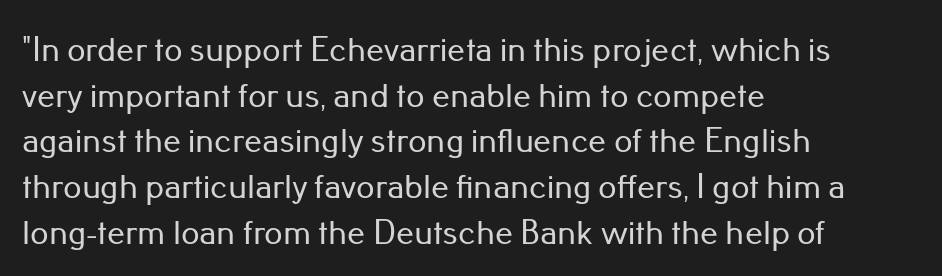
{"serif": "no", "italic": "no", "width": "normal", "stroke_contrast": "low", "x_height": "small", "monospaced": "no", "underline": "no", "align": "left", "line_spacing": "normal", "line_spacing_ratio": 1.27, "letter_spacing": "normal", "letter_spacing_em": 0.0, "glyph_px": 36}
